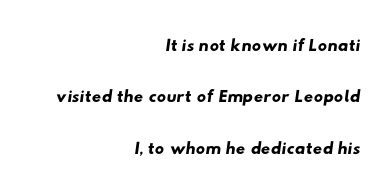
Check under the words: just untouched page. Visually the block forms a straight wall on the right and a jagged coastline on the left. Baseline-to-baseline distance is far greater than the letter height. Honestly, the letter spacing is just normal — you wouldn't notice it.
